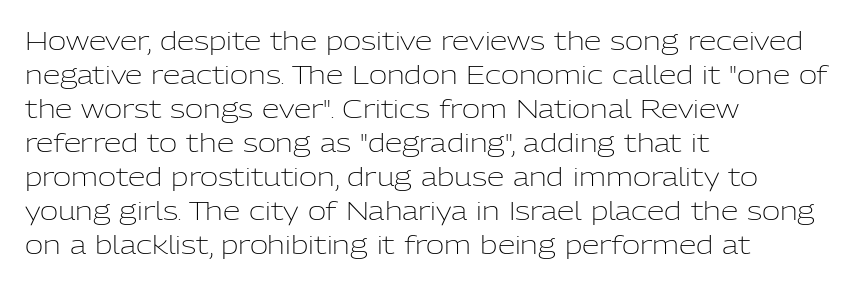
Q: Is the text bold? A: No.
Q: Is the text italic (slanted)? A: No, it is upright.
Q: Is the text underlined? A: No.
Q: How is the paragraph aligned? A: Left-aligned.
Q: Is the spacing between letters normal or unusually wide? A: Normal.
Q: Is the spacing between lines tight, normal or loose? A: Normal.
